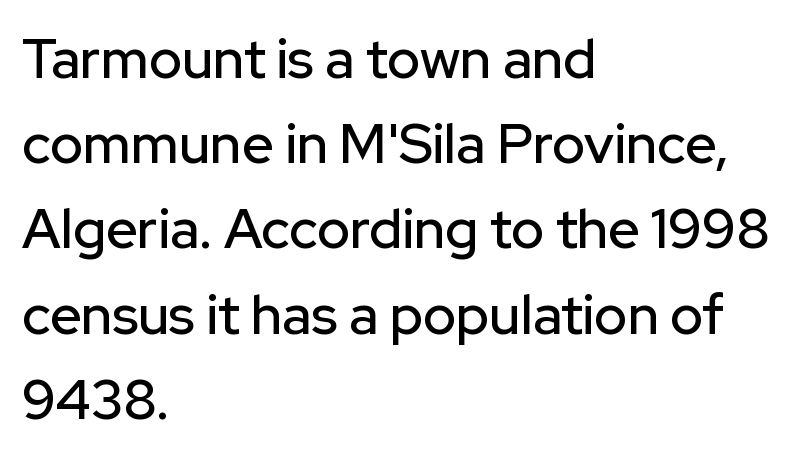
Q: Is the text italic (slanted)? A: No, it is upright.
Q: Is the typeface a serif or a sans-serif typeface? A: Sans-serif.
Q: Is the text underlined? A: No.
Q: How is the paragraph aligned? A: Left-aligned.
Q: Is the spacing between letters normal or unusually wide? A: Normal.
Q: Is the spacing between lines tight, normal or loose? A: Normal.
Q: Width (condensed, normal, or wide)? A: Normal.
Q: Stroke contrast? A: Low.
Q: x-height? A: Medium.
Q: Monospaced? A: No.
